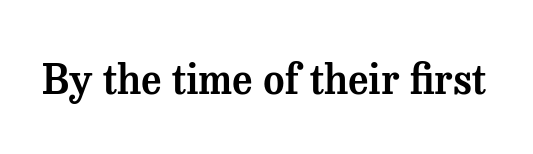
The image shows 41 px serif type, upright; set normal letter spacing, not underlined; medium stroke contrast and a medium x-height.
